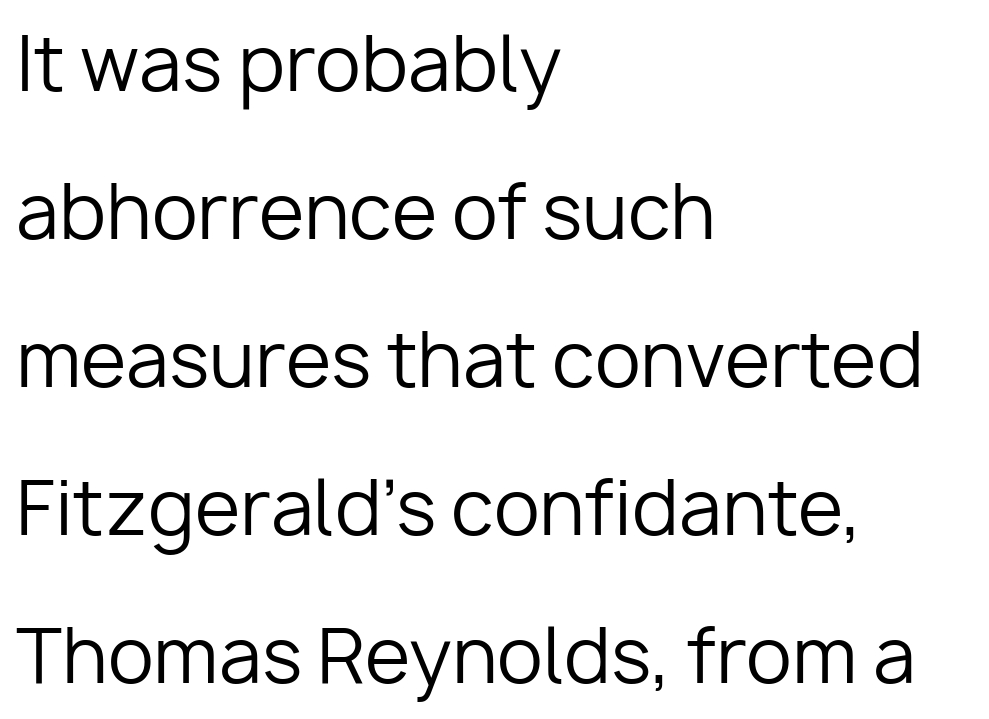
Summary of weight: not heavy and not bold. Here the glyphs are tracked normally, forming tight word shapes. Any mark beneath the type? The region is blank. In terms of leading, this rendering errs on the spacious side.
